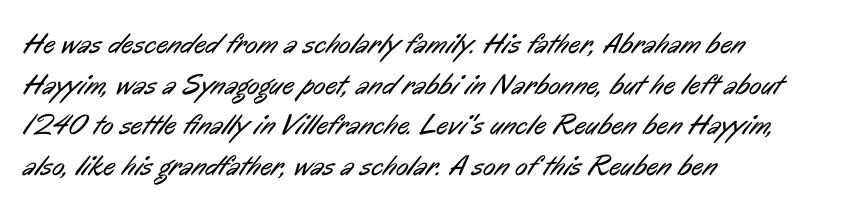
The image shows 29 px regular-weight, condensed sans-serif type; set left-aligned, normal line spacing (1.4x), normal letter spacing, not underlined; low stroke contrast and a medium x-height.
